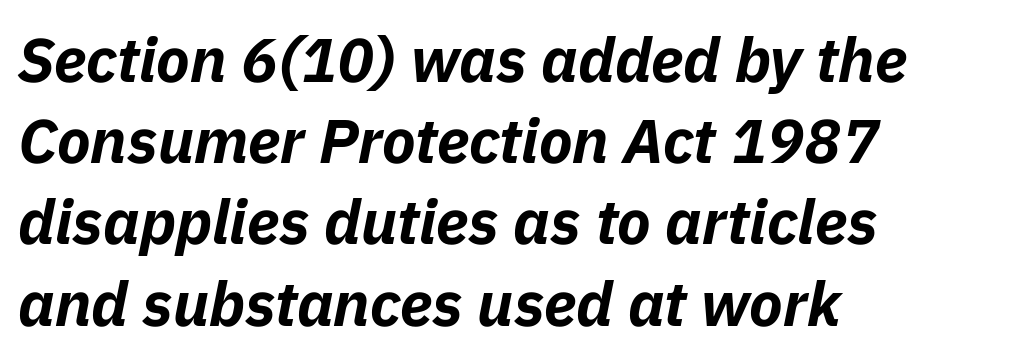
The whole block is typeset with a tilt. Character widths vary here, with narrow letters taking less room than wide ones. The type is set solid horizontally, with unmodified tracking. Heft: maximum for text — a bold.
